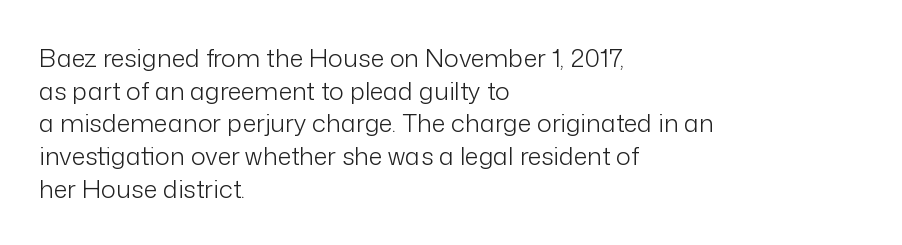
The image shows 25 px text type, upright; set left-aligned, normal line spacing (1.31x), normal letter spacing, not underlined.
